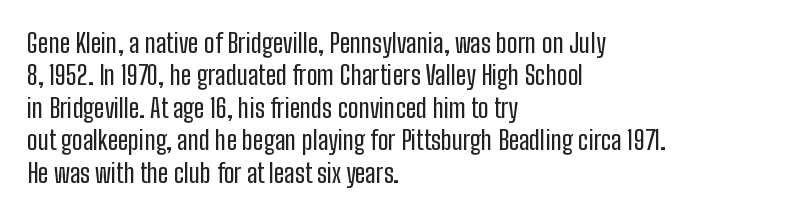
The image shows 26 px text type, upright; set left-aligned, normal line spacing (1.25x), normal letter spacing, not underlined.
